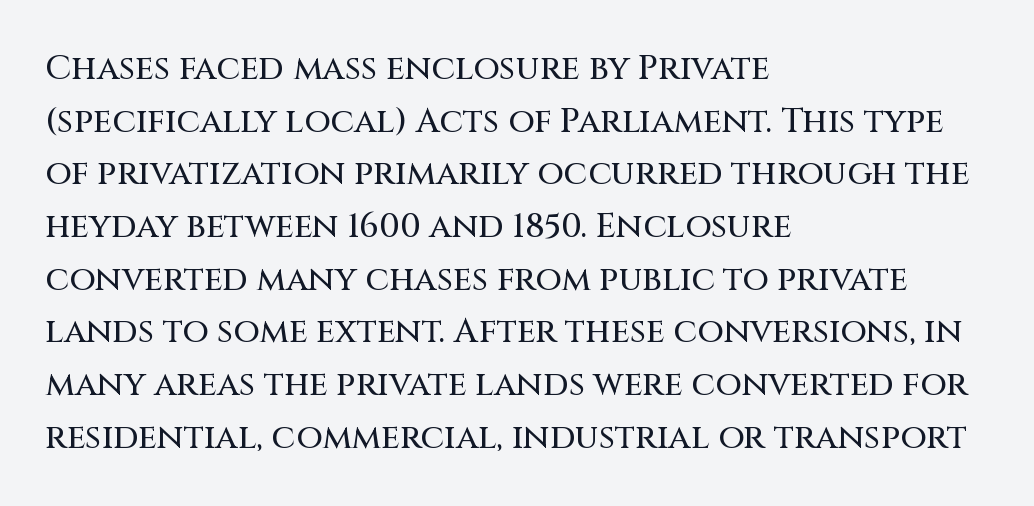
Q: Is the text italic (slanted)? A: No, it is upright.
Q: Is the typeface a serif or a sans-serif typeface? A: Sans-serif.
Q: Is the text underlined? A: No.
Q: How is the paragraph aligned? A: Left-aligned.
Q: Is the spacing between letters normal or unusually wide? A: Normal.
Q: Is the spacing between lines tight, normal or loose? A: Normal.
Q: Width (condensed, normal, or wide)? A: Normal.
Q: Stroke contrast? A: Medium.
Q: x-height? A: Large.
Q: Monospaced? A: No.
